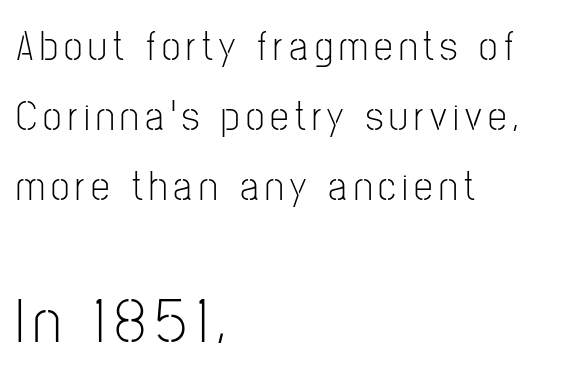
Q: Is the text bold? A: No.
Q: Is the text italic (slanted)? A: No, it is upright.
Q: Is the typeface a serif or a sans-serif typeface? A: Sans-serif.
Q: Is the text underlined? A: No.
Q: How is the paragraph aligned? A: Left-aligned.
Q: Is the spacing between lines tight, normal or loose? A: Normal.
Q: Which block of text is set in a larger size, the first (top) or the second (bottom)? A: The second (bottom) one.
Q: Width (condensed, normal, or wide)? A: Condensed.
Q: Stroke contrast? A: Low.
Q: x-height? A: Medium.
Q: Monospaced? A: No.
